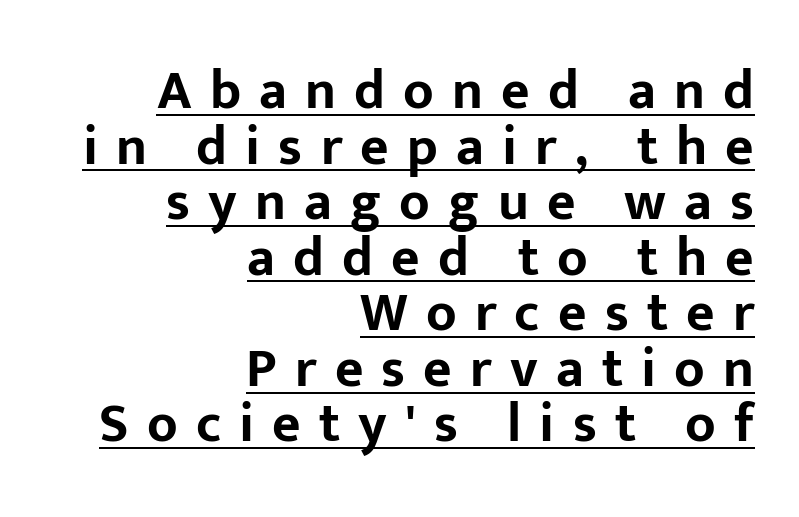
The image shows 55 px bold sans-serif type, upright; set right-aligned, tight line spacing (1.01x), unusually wide letter spacing (+0.33 em), underlined; low stroke contrast and a medium x-height.
